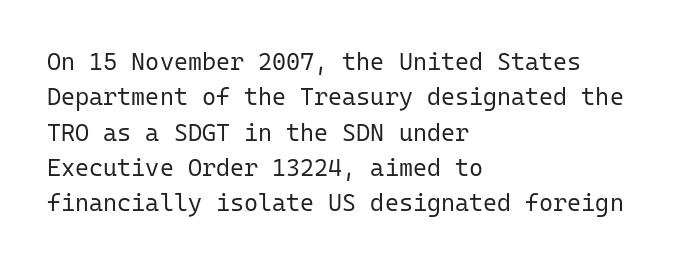
{"italic": "no", "bold": "no", "underline": "no", "align": "left", "line_spacing": "normal", "line_spacing_ratio": 1.47, "letter_spacing": "normal", "letter_spacing_em": 0.0, "glyph_px": 24}
